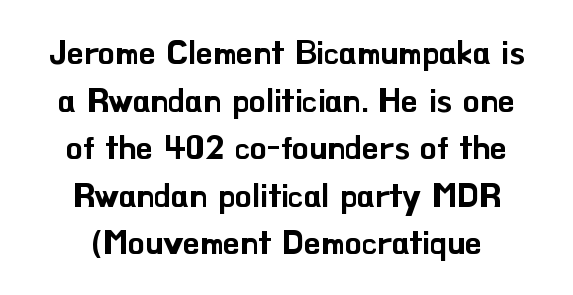
{"serif": "no", "italic": "no", "width": "normal", "stroke_contrast": "low", "x_height": "small", "monospaced": "no", "underline": "no", "line_spacing": "normal", "line_spacing_ratio": 1.44, "letter_spacing": "normal", "letter_spacing_em": 0.0, "glyph_px": 33}
